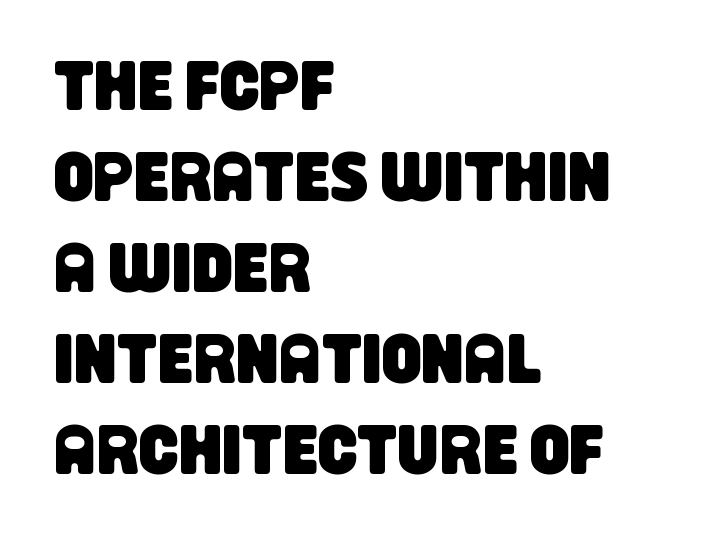
Q: Is the typeface a serif or a sans-serif typeface? A: Sans-serif.
Q: Is the text underlined? A: No.
Q: How is the paragraph aligned? A: Left-aligned.
Q: Is the spacing between letters normal or unusually wide? A: Normal.
Q: Is the spacing between lines tight, normal or loose? A: Normal.
Q: Width (condensed, normal, or wide)? A: Condensed.
Q: Stroke contrast? A: Low.
Q: x-height? A: Large.
Q: Monospaced? A: No.
